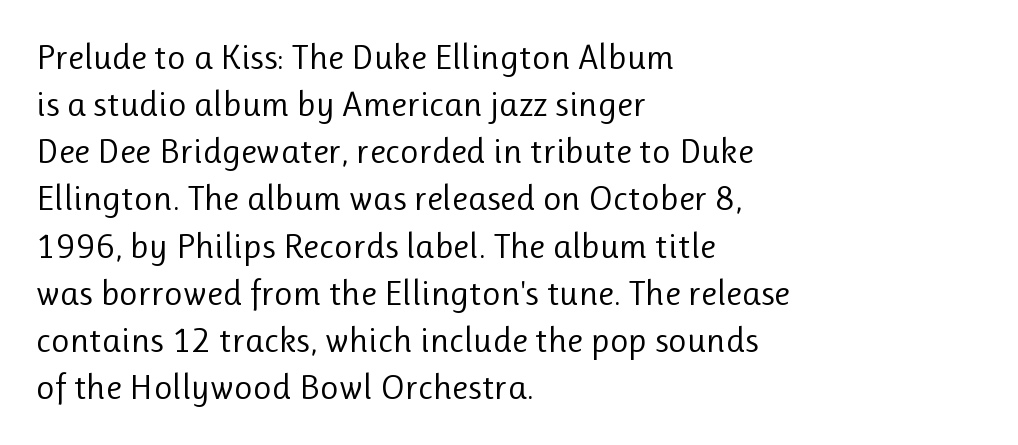
What stands out about the letter spacing? Nothing — it is the standard amount. This rendering features lettering with no underline. Regarding serifs, this sample does without them. Spacing verdict: proportional, widths tailored to each character. Do the letters lean? They stand straight.
